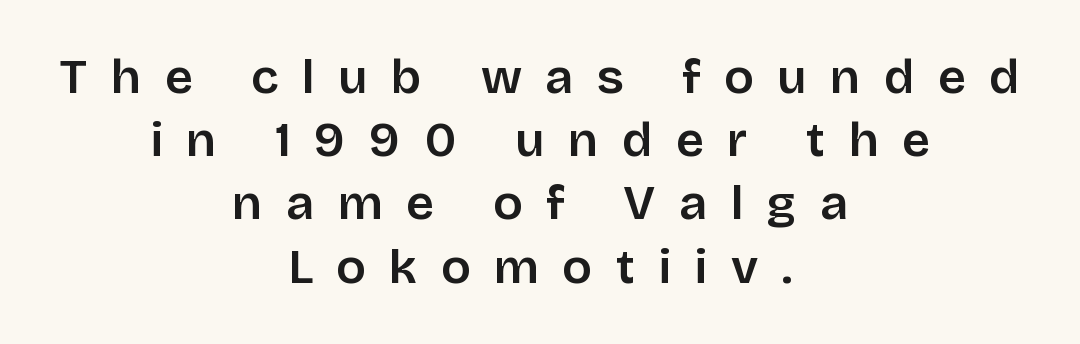
The whitespace from short lines is split evenly between both sides. Tall strokes in this sample are plumb rather than angled. Stroke terminals: plain, sans-serif. Loose tracking; the words dissolve into strings of separated letters.
